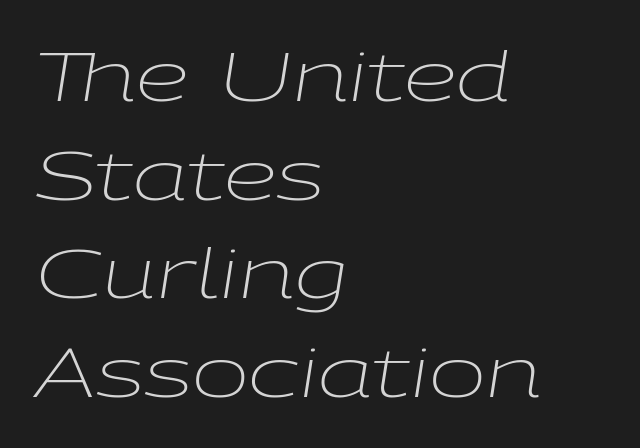
The image shows 68 px light, wide type, italic (leaning right); set left-aligned, normal line spacing (1.45x), normal letter spacing, not underlined; low stroke contrast and a medium x-height.
